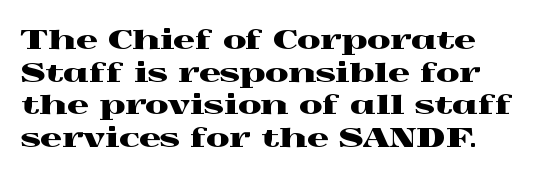
Q: Is the text italic (slanted)? A: No, it is upright.
Q: Is the text underlined? A: No.
Q: Is the spacing between letters normal or unusually wide? A: Normal.
